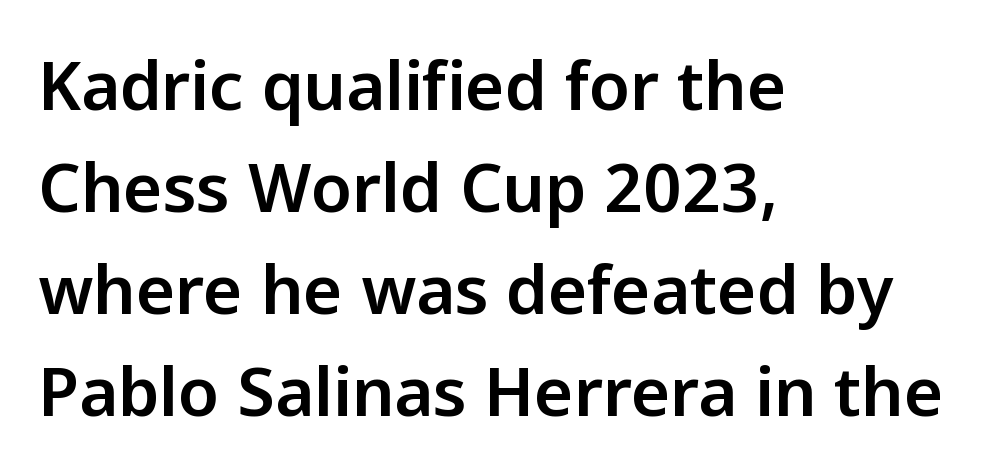
{"serif": "no", "italic": "no", "width": "normal", "stroke_contrast": "low", "x_height": "medium", "monospaced": "no", "underline": "no", "align": "left", "line_spacing": "normal", "line_spacing_ratio": 1.52, "letter_spacing": "normal", "letter_spacing_em": 0.0, "glyph_px": 67}
